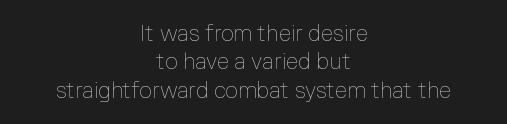
{"italic": "no", "bold": "no", "underline": "no", "align": "center", "line_spacing": "normal", "line_spacing_ratio": 1.29, "letter_spacing": "normal", "letter_spacing_em": 0.0, "glyph_px": 22}
